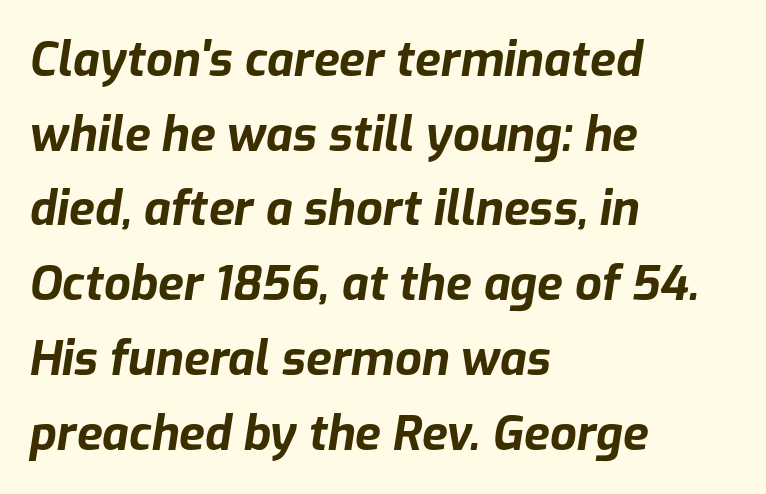
Q: Is the text bold? A: Yes.
Q: Is the text italic (slanted)? A: Yes, it leans right by about 9 degrees.
Q: Is the text underlined? A: No.
Q: How is the paragraph aligned? A: Left-aligned.
Q: Is the spacing between letters normal or unusually wide? A: Normal.
Q: Is the spacing between lines tight, normal or loose? A: Normal.
Q: Width (condensed, normal, or wide)? A: Normal.
Q: Stroke contrast? A: Low.
Q: x-height? A: Medium.
Q: Monospaced? A: No.
